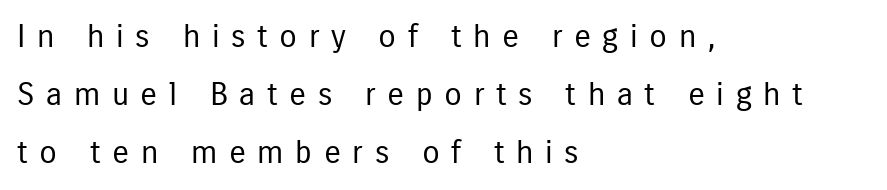
Q: Is the text bold? A: No.
Q: Is the text italic (slanted)? A: No, it is upright.
Q: Is the typeface a serif or a sans-serif typeface? A: Sans-serif.
Q: Is the text underlined? A: No.
Q: How is the paragraph aligned? A: Left-aligned.
Q: Is the spacing between letters normal or unusually wide? A: Unusually wide.
Q: Width (condensed, normal, or wide)? A: Condensed.
Q: Stroke contrast? A: Low.
Q: x-height? A: Medium.
Q: Monospaced? A: No.
